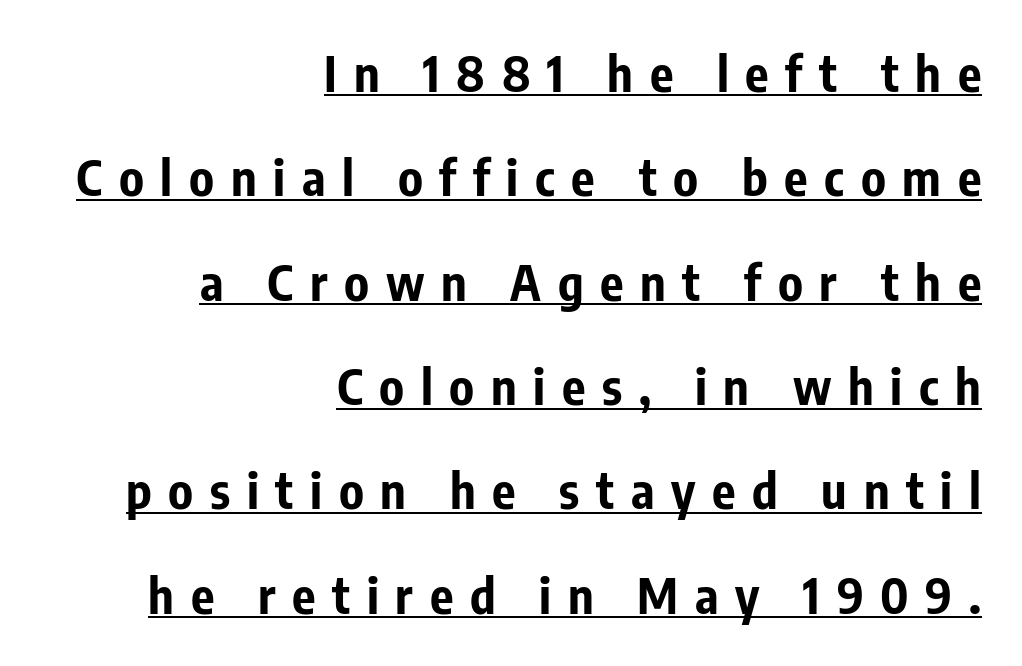
The image shows 49 px bold, condensed sans-serif type, upright; set right-aligned, loose line spacing (2.13x), unusually wide letter spacing (+0.34 em), underlined; low stroke contrast and a medium x-height.
